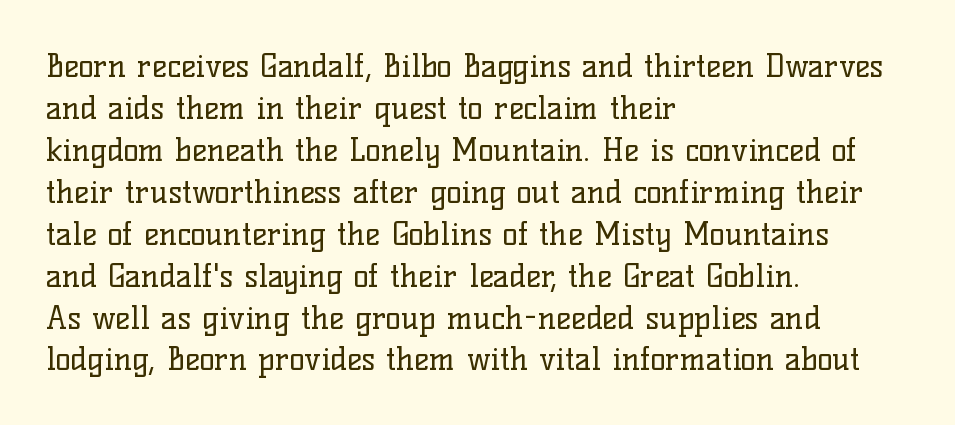
Q: Is the text bold? A: No.
Q: Is the text italic (slanted)? A: No, it is upright.
Q: Is the typeface a serif or a sans-serif typeface? A: Serif.
Q: Is the text underlined? A: No.
Q: How is the paragraph aligned? A: Left-aligned.
Q: Is the spacing between letters normal or unusually wide? A: Normal.
Q: Is the spacing between lines tight, normal or loose? A: Normal.
Q: Width (condensed, normal, or wide)? A: Normal.
Q: Stroke contrast? A: Low.
Q: x-height? A: Medium.
Q: Monospaced? A: No.
